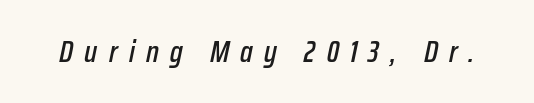
This sample has the flowing, uneven cadence of proportional lettering. The specimen omits any rule beneath the text block's lines. There is plenty of visible air inserted between adjacent glyphs. Looking at the ascenders, they clearly lean.
